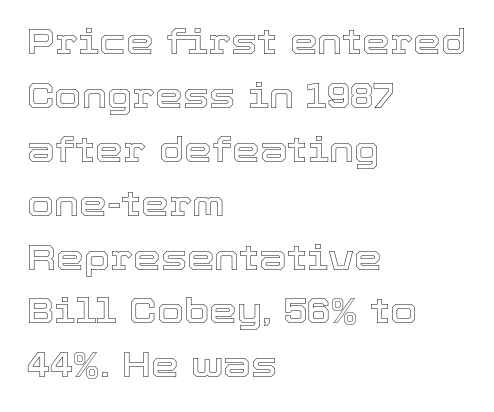
The image shows 35 px text type, upright; set left-aligned, normal line spacing (1.54x), normal letter spacing, not underlined; a medium x-height.
